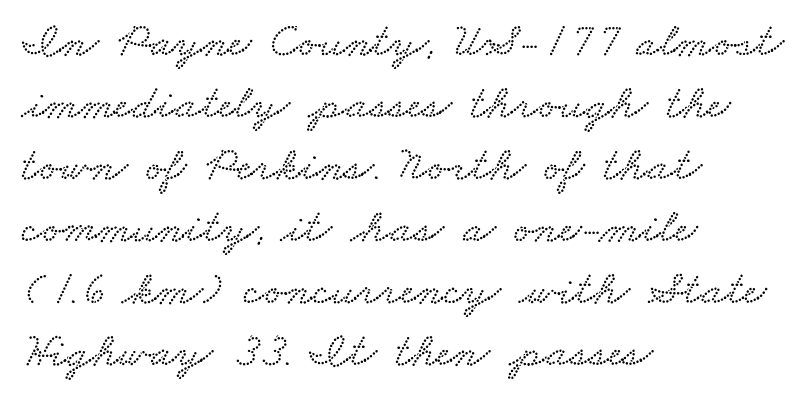
{"width": "wide", "stroke_contrast": "low", "x_height": "small", "monospaced": "no", "underline": "no", "align": "left", "line_spacing": "normal", "line_spacing_ratio": 1.29, "letter_spacing": "normal", "letter_spacing_em": 0.0, "glyph_px": 48}
